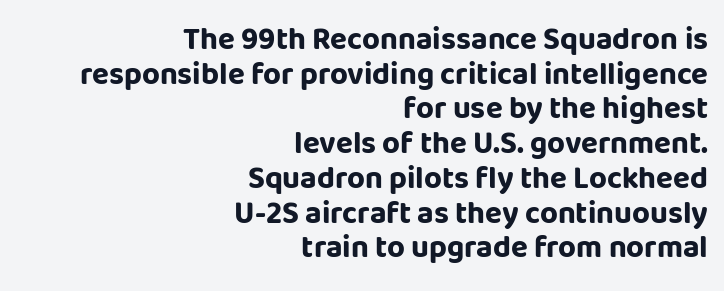
Q: Is the text bold? A: Yes.
Q: Is the text italic (slanted)? A: No, it is upright.
Q: Is the typeface a serif or a sans-serif typeface? A: Sans-serif.
Q: Is the text underlined? A: No.
Q: How is the paragraph aligned? A: Right-aligned.
Q: Is the spacing between letters normal or unusually wide? A: Normal.
Q: Is the spacing between lines tight, normal or loose? A: Tight.
Q: Width (condensed, normal, or wide)? A: Normal.
Q: Stroke contrast? A: Low.
Q: x-height? A: Large.
Q: Monospaced? A: No.
